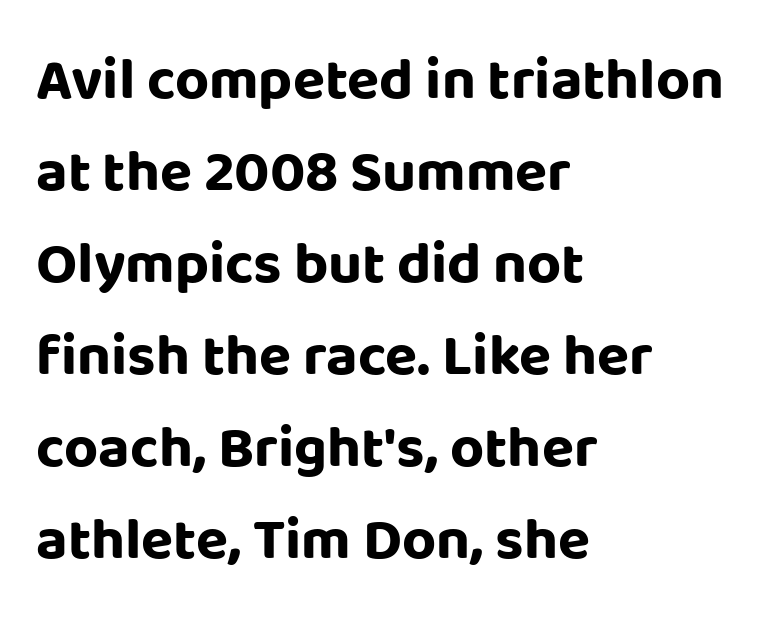
The image shows 59 px bold sans-serif type, upright; set left-aligned, normal line spacing (1.56x), normal letter spacing, not underlined; low stroke contrast and a large x-height.
